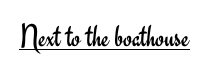
Q: Is the text bold? A: No.
Q: Is the text italic (slanted)? A: Yes.
Q: Is the typeface a serif or a sans-serif typeface? A: Sans-serif.
Q: Is the text underlined? A: Yes.
Q: Is the spacing between letters normal or unusually wide? A: Normal.
Q: Width (condensed, normal, or wide)? A: Normal.
Q: Stroke contrast? A: Low.
Q: x-height? A: Small.
Q: Monospaced? A: No.
